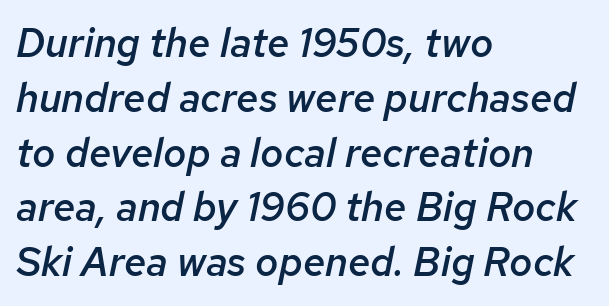
{"italic": "yes", "lean": "right", "slant_degrees": 12, "bold": "semi", "weight": "semibold", "width": "normal", "stroke_contrast": "low", "x_height": "medium", "monospaced": "no", "underline": "no", "align": "left", "line_spacing": "normal", "line_spacing_ratio": 1.37, "letter_spacing": "normal", "letter_spacing_em": 0.0, "glyph_px": 40}
